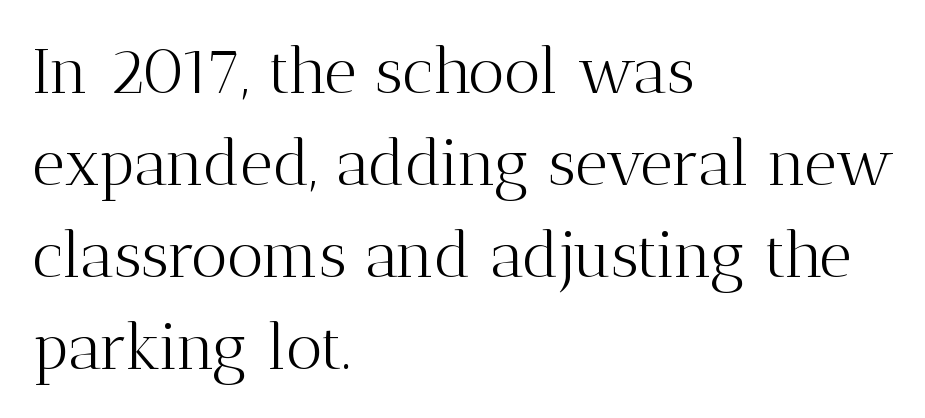
Q: Is the text bold? A: No.
Q: Is the text italic (slanted)? A: No, it is upright.
Q: Is the typeface a serif or a sans-serif typeface? A: Serif.
Q: Is the text underlined? A: No.
Q: How is the paragraph aligned? A: Left-aligned.
Q: Is the spacing between letters normal or unusually wide? A: Normal.
Q: Is the spacing between lines tight, normal or loose? A: Normal.
Q: Width (condensed, normal, or wide)? A: Normal.
Q: Stroke contrast? A: Medium.
Q: x-height? A: Medium.
Q: Monospaced? A: No.
